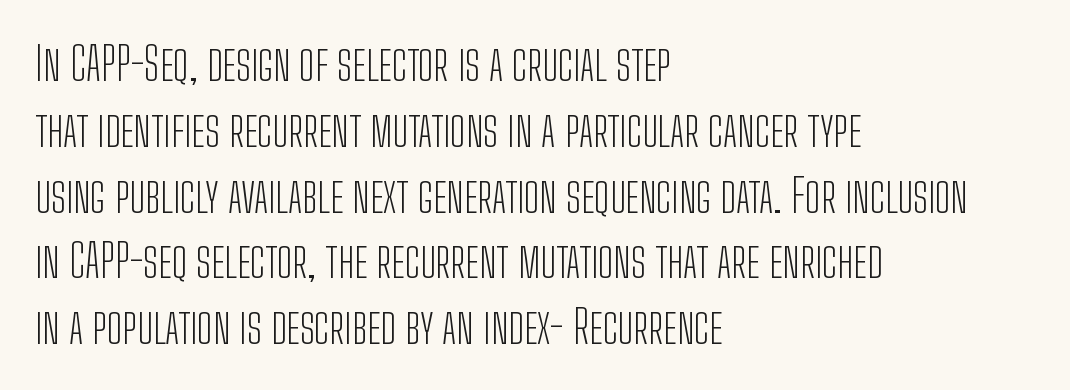
The image shows 46 px light, condensed sans-serif type, upright; set left-aligned, normal line spacing (1.43x), normal letter spacing, not underlined; low stroke contrast and a medium x-height.
